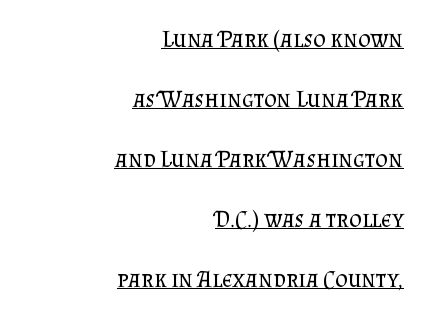
{"italic": "no", "bold": "no", "underline": "yes", "align": "right", "line_spacing": "loose", "line_spacing_ratio": 2.5, "letter_spacing": "normal", "letter_spacing_em": 0.0, "glyph_px": 24}
